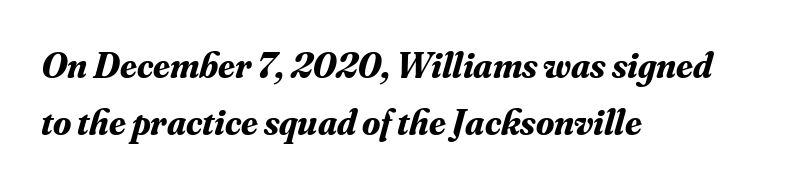
Q: Is the text bold? A: Yes.
Q: Is the text italic (slanted)? A: Yes, it leans right by about 16 degrees.
Q: Is the typeface a serif or a sans-serif typeface? A: Serif.
Q: Is the text underlined? A: No.
Q: How is the paragraph aligned? A: Left-aligned.
Q: Is the spacing between letters normal or unusually wide? A: Normal.
Q: Is the spacing between lines tight, normal or loose? A: Normal.
Q: Width (condensed, normal, or wide)? A: Normal.
Q: Stroke contrast? A: Medium.
Q: x-height? A: Small.
Q: Monospaced? A: No.
